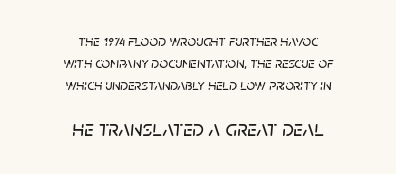
No word sits above an underline. Leading matches the norm, producing a regular column. Centered paragraph, ragged on both sides. Type size steps up from the first block to the second.
